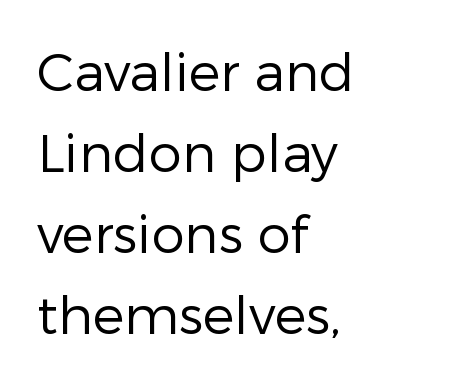
{"serif": "no", "italic": "no", "bold": "no", "weight": "regular", "width": "normal", "stroke_contrast": "low", "x_height": "medium", "monospaced": "no", "underline": "no", "align": "left", "line_spacing": "normal", "line_spacing_ratio": 1.53, "letter_spacing": "normal", "letter_spacing_em": 0.0, "glyph_px": 53}
